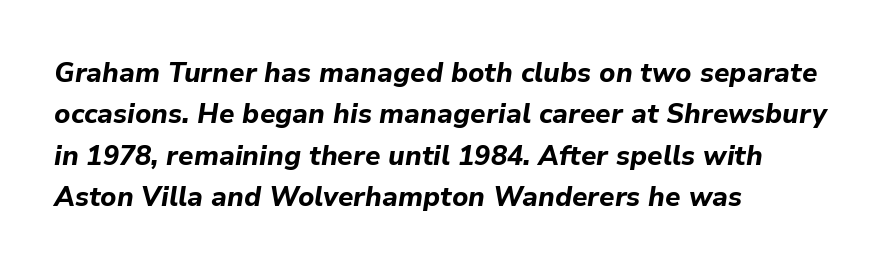
The image shows 27 px bold type, italic (leaning right); set left-aligned, normal line spacing (1.53x), normal letter spacing, not underlined.
